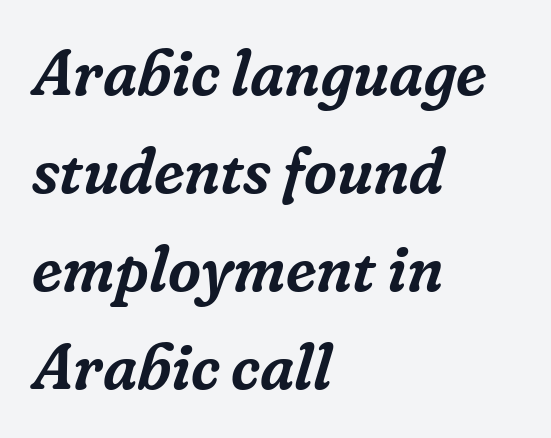
Q: Is the text italic (slanted)? A: Yes, it leans right by about 16 degrees.
Q: Is the typeface a serif or a sans-serif typeface? A: Serif.
Q: Is the text underlined? A: No.
Q: How is the paragraph aligned? A: Left-aligned.
Q: Is the spacing between letters normal or unusually wide? A: Normal.
Q: Is the spacing between lines tight, normal or loose? A: Normal.
Q: Width (condensed, normal, or wide)? A: Normal.
Q: Stroke contrast? A: Low.
Q: x-height? A: Medium.
Q: Monospaced? A: No.
